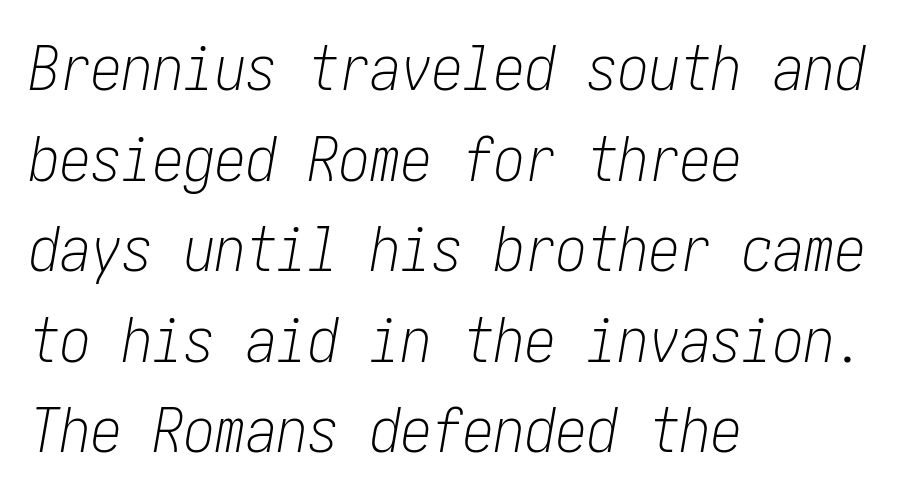
The image shows 62 px light, condensed type, italic (leaning right); set left-aligned, normal line spacing (1.46x), normal letter spacing, not underlined; low stroke contrast and a medium x-height.
